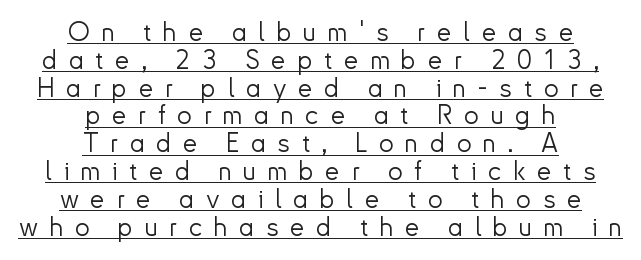
The image shows 26 px text type, upright; set centered, tight line spacing (1.07x), unusually wide letter spacing (+0.45 em), underlined.
